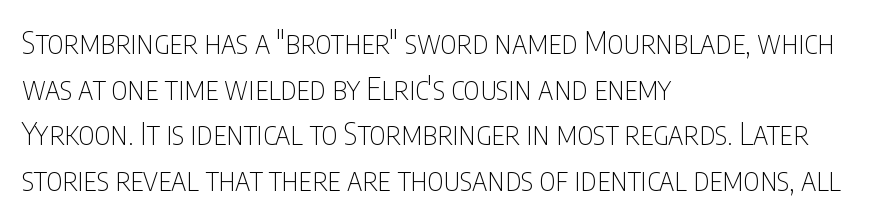
Vertical spacing — default. You can tell from the bare stems that sans-serif type was used. The letters stand straight up with perfectly vertical stems. Reading down the block, your eye returns to a fixed left position each line. The typeface has the unassuming heft of standard copy or less. Looks like regular typesetting: each glyph gets only the width it needs.
